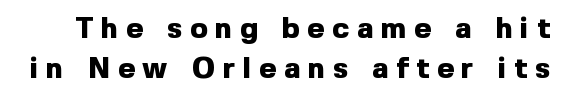
Descender tails drop into unmarked territory. These lines were composed using upright roman letters. Caption: expanded tracking, letters set apart. These lines are rendered in a variable-pitch font. The passage shown is typeset with a sans-serif family. Normally led — the rows are evenly, conventionally spaced.
